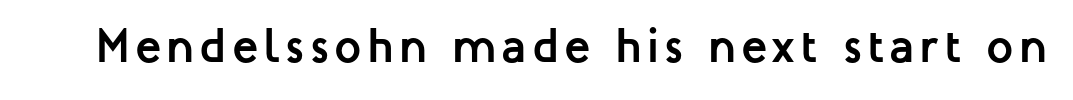
Q: Is the text bold? A: Yes.
Q: Is the text italic (slanted)? A: No, it is upright.
Q: Is the typeface a serif or a sans-serif typeface? A: Sans-serif.
Q: Is the text underlined? A: No.
Q: Width (condensed, normal, or wide)? A: Normal.
Q: Stroke contrast? A: Low.
Q: x-height? A: Medium.
Q: Monospaced? A: No.
